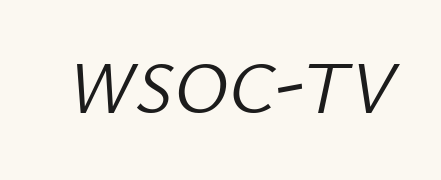
{"italic": "yes", "lean": "right", "slant_degrees": 12, "bold": "no", "weight": "light", "width": "normal", "stroke_contrast": "low", "x_height": "small", "monospaced": "no", "underline": "no", "letter_spacing": "normal", "letter_spacing_em": 0.0, "glyph_px": 74}
